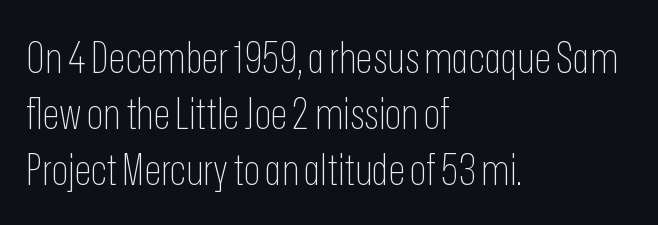
The image shows 43 px thin, condensed sans-serif type, upright; set left-aligned, normal line spacing (1.3x), normal letter spacing, not underlined; low stroke contrast and a medium x-height.
